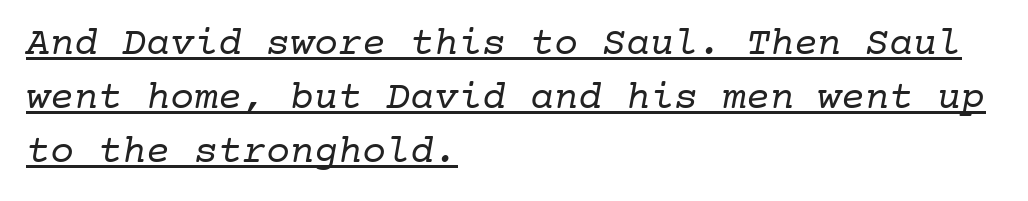
The gaps between neighbouring characters are ordinary and unremarkable. Is the stroke heavy? The answer is a plain regular-or-lighter. What's the leading like? Ordinary, nothing unusual. Monospaced: the letters line up in strict vertical columns. The rendering uses the underline text-decoration. The glyphs in this specimen are seriffed.
